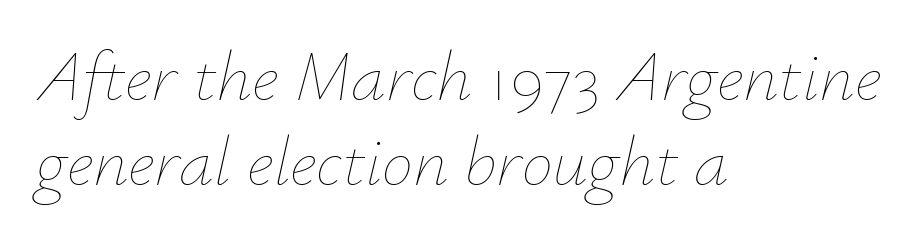
{"italic": "yes", "lean": "right", "slant_degrees": 12, "bold": "no", "weight": "thin", "width": "normal", "stroke_contrast": "low", "x_height": "small", "monospaced": "no", "underline": "no", "align": "left", "line_spacing_ratio": 1.21, "letter_spacing": "normal", "letter_spacing_em": 0.0, "glyph_px": 70}
